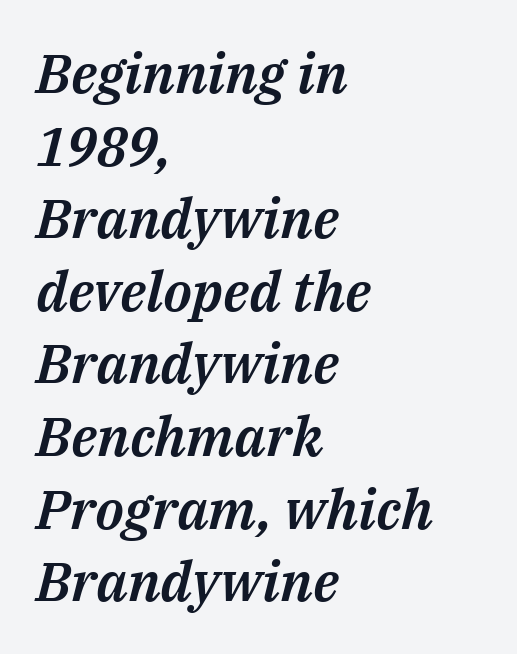
Characters are canted at an angle relative to the baseline's perpendicular. The lines are quadded left. Successive baselines arrive at the customary interval. A typesetter would call this zero additional tracking. Honestly, there is no underline to notice here at all. Here the designer chose a conventional face with non-uniform glyph widths.
